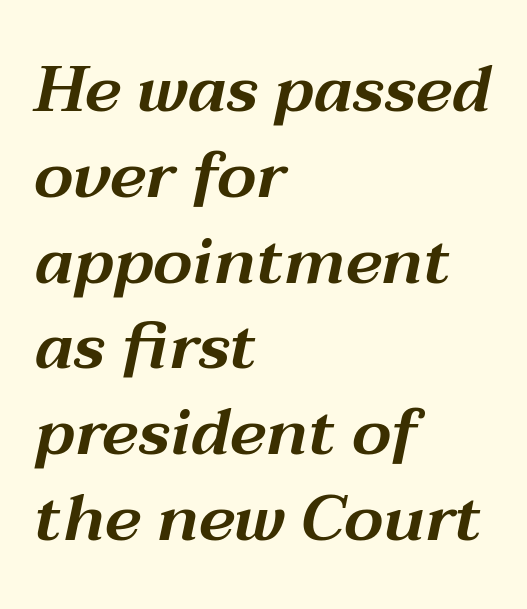
Looking at the ascenders, they clearly lean. The baseline area is clear. Each letter keeps its own natural width here, so spacing adapts to shape. Compared with a centered layout, this one pins lines to the left instead. The lines sit at an ordinary, default distance from one another. The type is set solid horizontally, with unmodified tracking.
